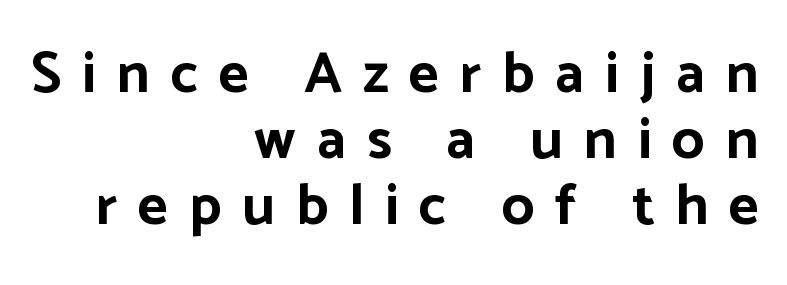
The image shows 58 px bold sans-serif type, upright; set right-aligned, tight line spacing (1.14x), unusually wide letter spacing (+0.36 em), not underlined; low stroke contrast and a medium x-height.
